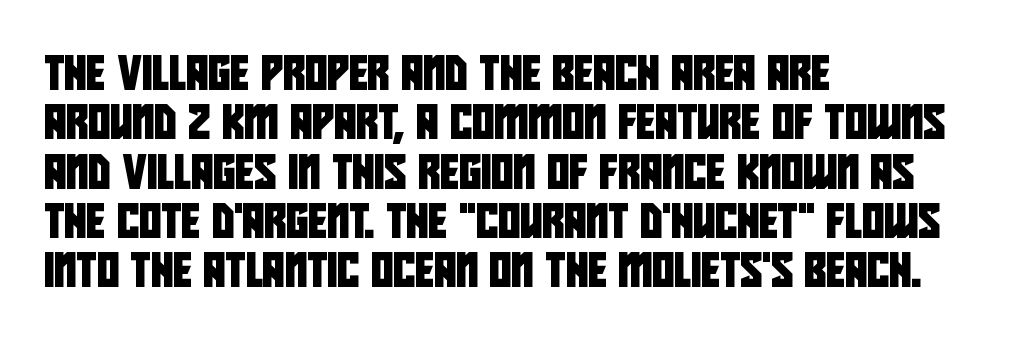
Normally led — the rows are evenly, conventionally spaced. Type style note: lacks serifs. The rendering uses natural spacing where letterforms have individual widths. Nobody touched the tracking dial on this one. The zone under the glyphs is completely vacant.
